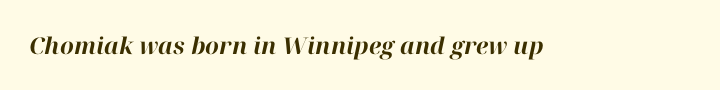
Would a proofreader flag this as italicized? Yes. The glyphs are unaccompanied by any horizontal stroke below them. Observe the ordinary spacing: letters are neighbours, not strangers. Chunky letters — that's bold for sure.
